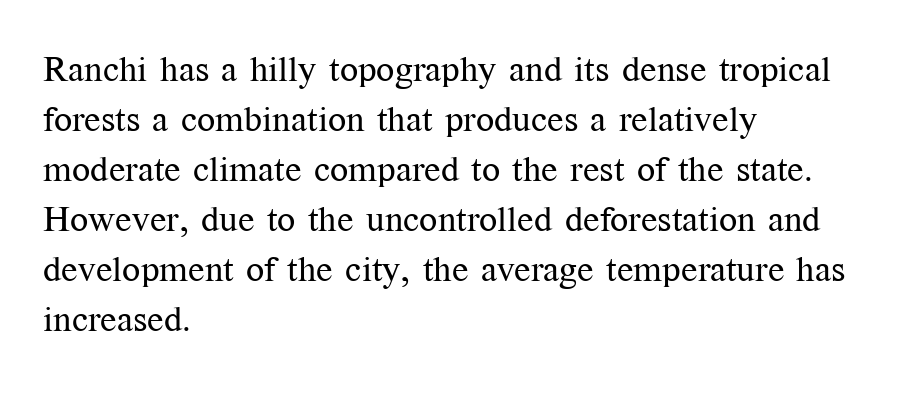
{"serif": "yes", "italic": "no", "bold": "no", "weight": "regular", "width": "normal", "stroke_contrast": "medium", "x_height": "medium", "monospaced": "no", "underline": "no", "align": "left", "line_spacing": "normal", "line_spacing_ratio": 1.39, "letter_spacing": "normal", "letter_spacing_em": 0.0, "glyph_px": 36}
